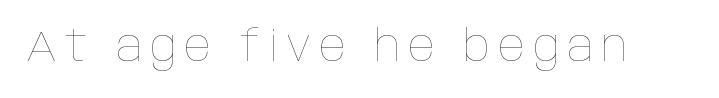
The face looks like a standard text weight, possibly lighter. Each row of text sits above clean, open space. The face used here is proportionally spaced, like ordinary book or web type. Ascenders rise straight up at ninety degrees.
